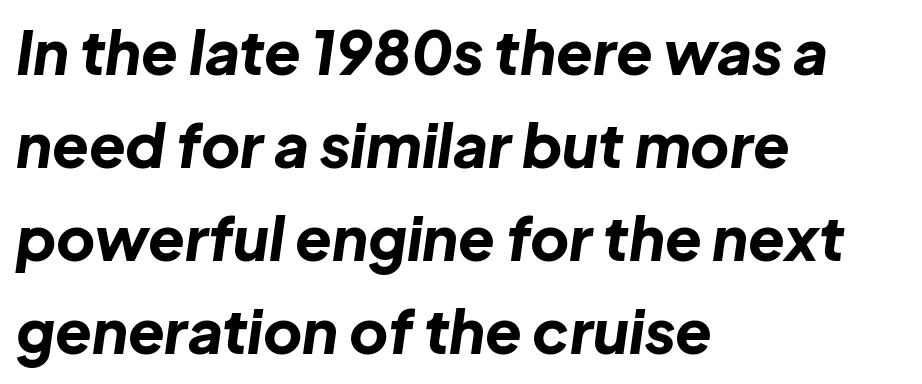
These lines are rendered in a variable-pitch font. One glance says typical: line gaps are just what's usual. Descenders are the only things crossing below the line. Line starts are locked; line ends wander. The text carries the slant typical of an italic or oblique font. The glyphs have the mass of a bold cut.
